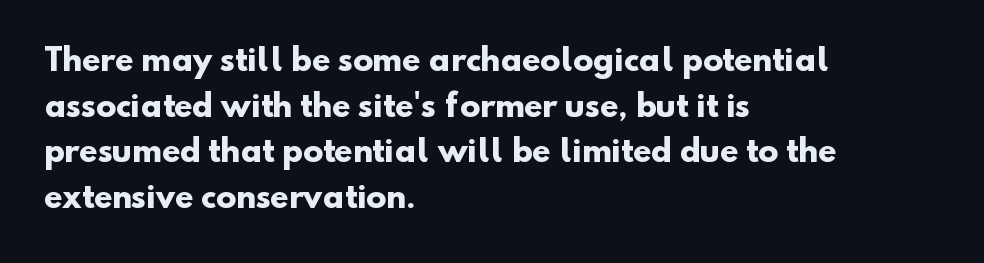
You could call the tracking neutral — neither tight nor loose. The font family rendered here belongs to the sans-serif group. A bare baseline throughout the passage. Every letter is thick-stroked: bold, no question. Layout note: lines flush left. Think of a printed novel: that variable character pitch is what you see here.
